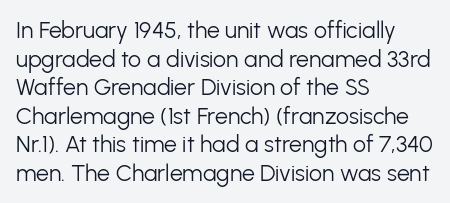
Beneath every word, the page is bare. On a weight scale, this lands at 450 or below. Look at the tracking — it's just the regular setting, nothing added. The typesetter chose a ragged-right arrangement here. Upright lettering throughout.
